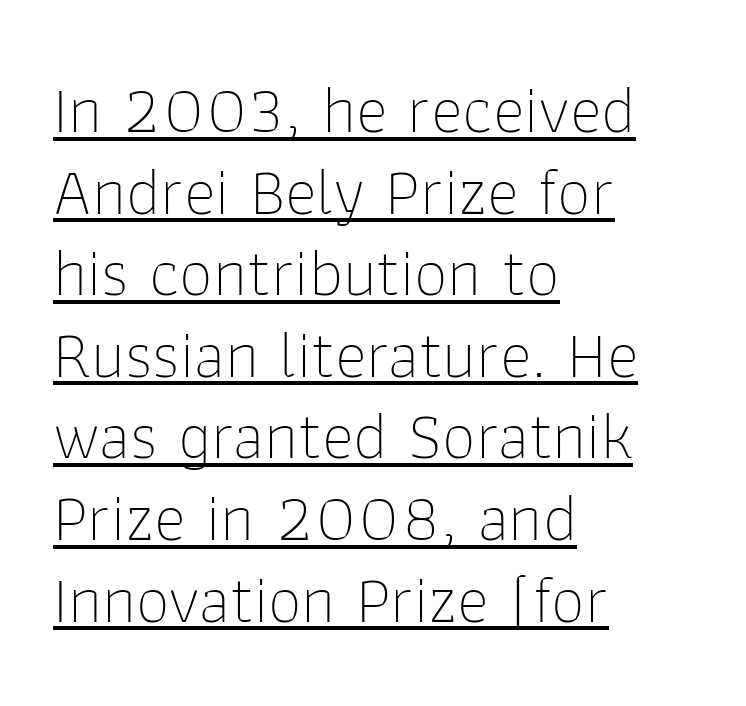
{"serif": "no", "italic": "no", "bold": "no", "weight": "thin", "width": "normal", "stroke_contrast": "low", "x_height": "medium", "monospaced": "no", "underline": "yes", "align": "left", "line_spacing_ratio": 1.2, "letter_spacing": "normal", "letter_spacing_em": 0.0, "glyph_px": 68}
